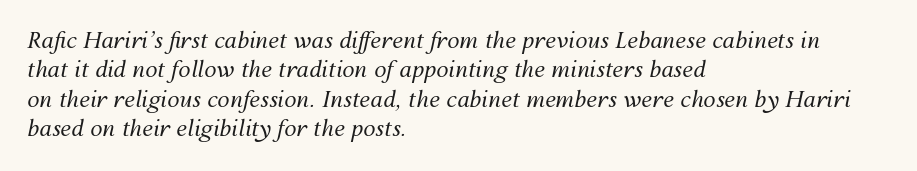
The lines in this sample share a left origin and differ only in where they stop. The lettering tilts uniformly, giving the passage an italic look. The letterforms sit at book weight or below. Clear beneath every line of the passage. You could call the tracking neutral — neither tight nor loose. The rendering uses a moderate line-height, typical for paragraphs.
